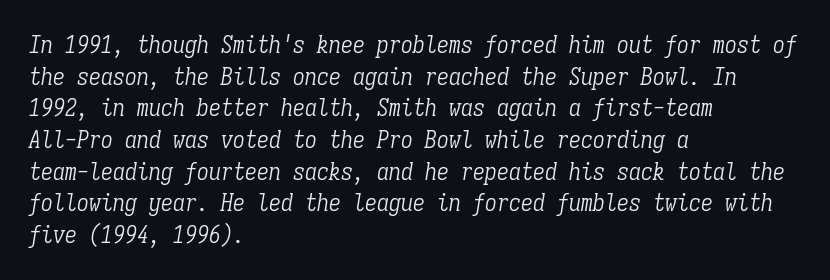
{"italic": "yes", "lean": "right", "slant_degrees": 9, "bold": "no", "underline": "no", "align": "left", "line_spacing": "normal", "line_spacing_ratio": 1.32, "letter_spacing": "normal", "letter_spacing_em": 0.0, "glyph_px": 24}
